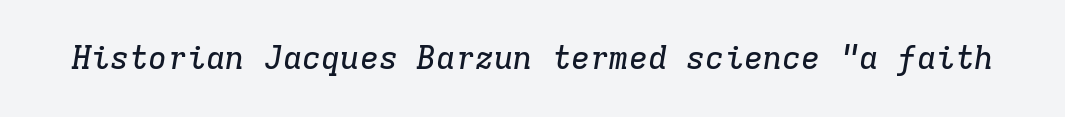
In terms of posture, this sample is oblique. Check the space under the baseline: it is left empty. Default kerning and tracking; the words read as compact shapes. Serifs: yes, visible at the terminals of the letterforms. Is this a fixed-width face? Yes — each glyph sits in an identical cell.
